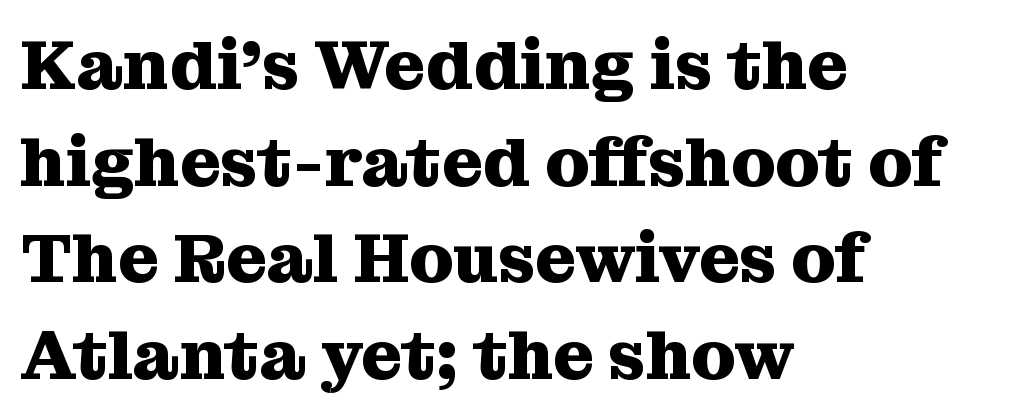
The image shows 70 px heavy serif type, upright; set left-aligned, normal line spacing (1.38x), normal letter spacing, not underlined; medium stroke contrast and a medium x-height.
